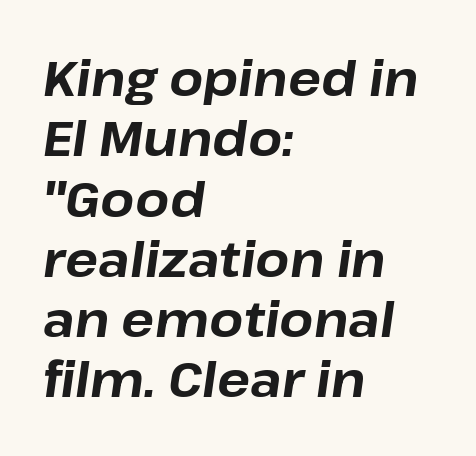
The image shows 49 px bold type, italic (leaning right); set left-aligned, line spacing 1.23x, normal letter spacing, not underlined; low stroke contrast and a medium x-height.
